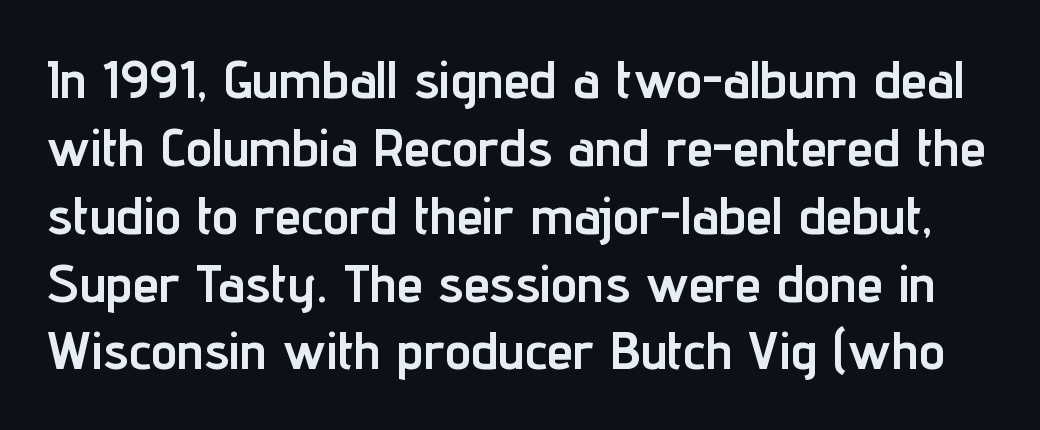
The letters are bold, with thick, heavy strokes. The typography opts for an upright posture over an oblique one. These lines are rendered in a variable-pitch font. The leading is moderate, giving the passage an even texture.
